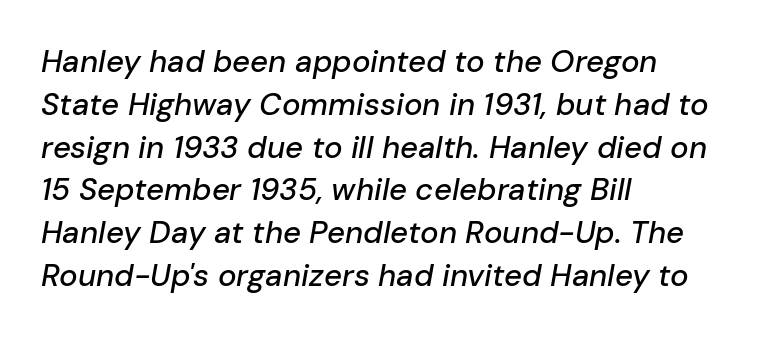
The image shows 31 px text type, italic (leaning right); set left-aligned, normal line spacing (1.38x), normal letter spacing, not underlined; low stroke contrast and a medium x-height.
